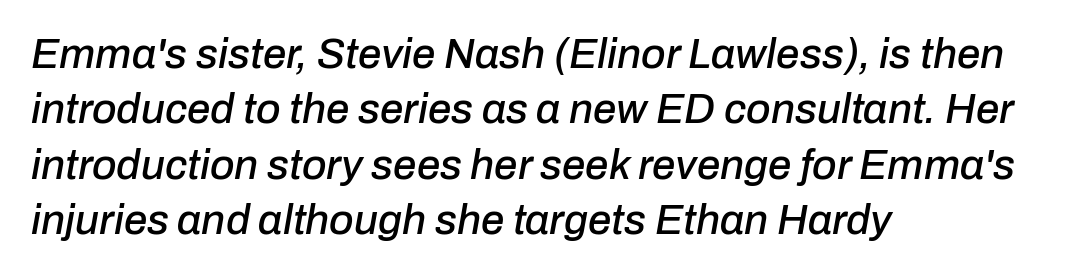
{"italic": "yes", "lean": "right", "slant_degrees": 10, "width": "normal", "stroke_contrast": "low", "x_height": "medium", "monospaced": "no", "underline": "no", "align": "left", "line_spacing": "normal", "line_spacing_ratio": 1.32, "letter_spacing": "normal", "letter_spacing_em": 0.0, "glyph_px": 42}
